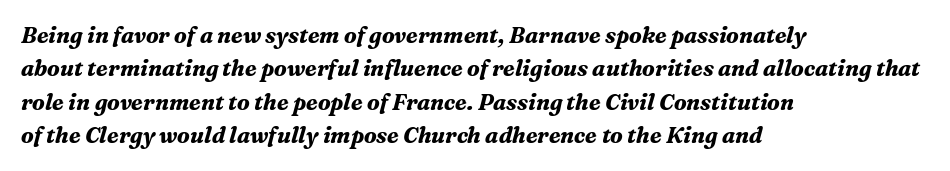
{"italic": "yes", "lean": "right", "slant_degrees": 16, "bold": "yes", "underline": "no", "align": "left", "line_spacing": "normal", "line_spacing_ratio": 1.52, "letter_spacing": "normal", "letter_spacing_em": 0.0, "glyph_px": 22}
